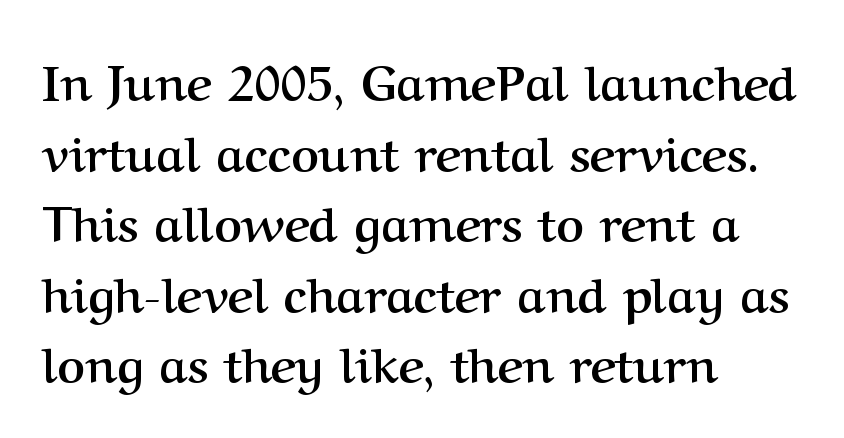
Q: Is the text bold? A: Yes.
Q: Is the text italic (slanted)? A: No, it is upright.
Q: Is the typeface a serif or a sans-serif typeface? A: Serif.
Q: Is the text underlined? A: No.
Q: How is the paragraph aligned? A: Left-aligned.
Q: Is the spacing between letters normal or unusually wide? A: Normal.
Q: Is the spacing between lines tight, normal or loose? A: Normal.
Q: Width (condensed, normal, or wide)? A: Normal.
Q: Stroke contrast? A: Medium.
Q: x-height? A: Medium.
Q: Monospaced? A: No.
